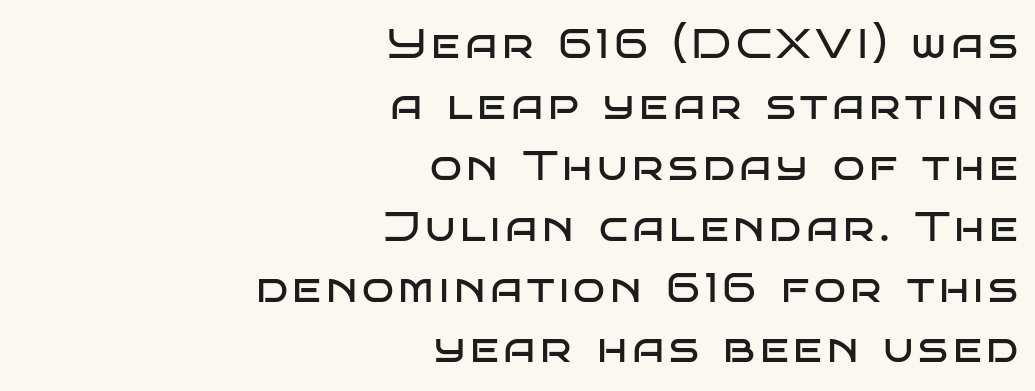
Q: Is the text bold? A: No.
Q: Is the text italic (slanted)? A: No, it is upright.
Q: Is the typeface a serif or a sans-serif typeface? A: Sans-serif.
Q: Is the text underlined? A: No.
Q: How is the paragraph aligned? A: Right-aligned.
Q: Is the spacing between lines tight, normal or loose? A: Normal.
Q: Width (condensed, normal, or wide)? A: Wide.
Q: Stroke contrast? A: Low.
Q: x-height? A: Large.
Q: Monospaced? A: No.
